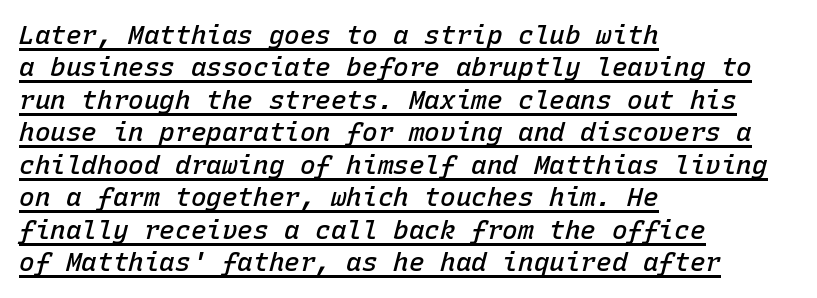
Q: Is the text bold? A: Semi-bold.
Q: Is the text italic (slanted)? A: Yes, it leans right by about 15 degrees.
Q: Is the text underlined? A: Yes.
Q: How is the paragraph aligned? A: Left-aligned.
Q: Is the spacing between letters normal or unusually wide? A: Normal.
Q: Is the spacing between lines tight, normal or loose? A: Normal.
